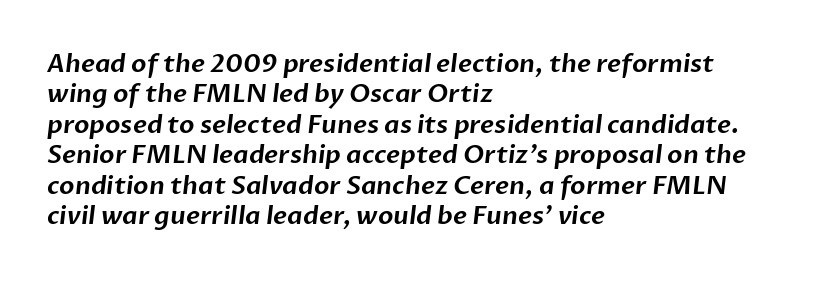
Q: Is the text underlined? A: No.
Q: How is the paragraph aligned? A: Left-aligned.
Q: Is the spacing between letters normal or unusually wide? A: Normal.
